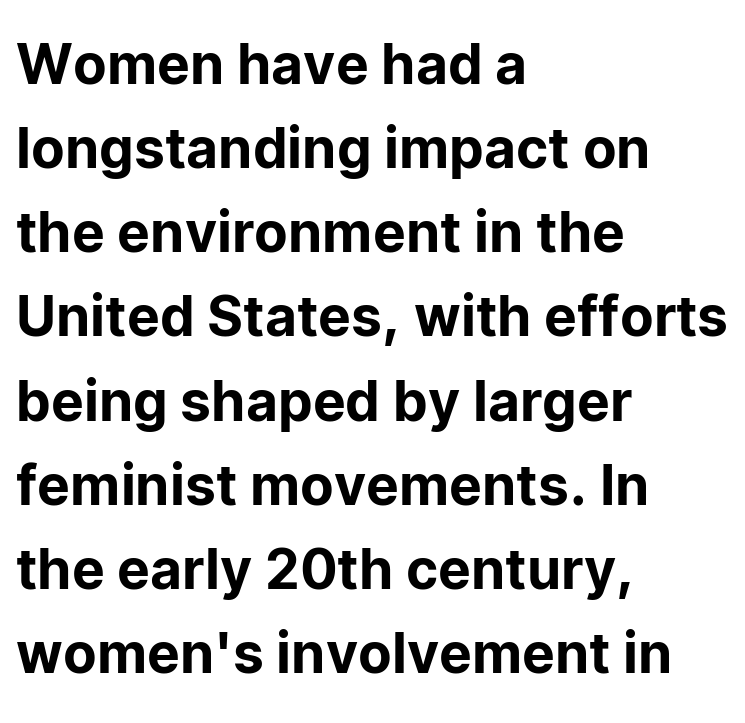
The image shows 55 px sans-serif type, upright; set left-aligned, normal line spacing (1.53x), normal letter spacing, not underlined; low stroke contrast and a medium x-height.
